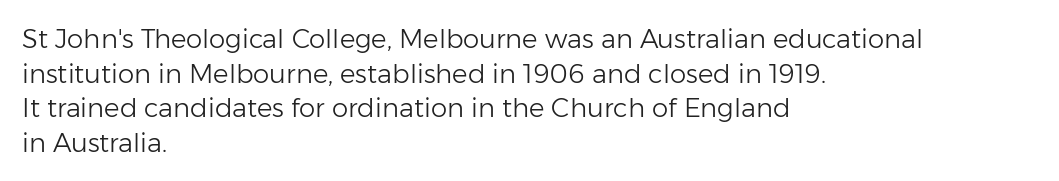
{"italic": "no", "bold": "no", "underline": "no", "align": "left", "line_spacing": "normal", "line_spacing_ratio": 1.33, "letter_spacing": "normal", "letter_spacing_em": 0.0, "glyph_px": 26}
